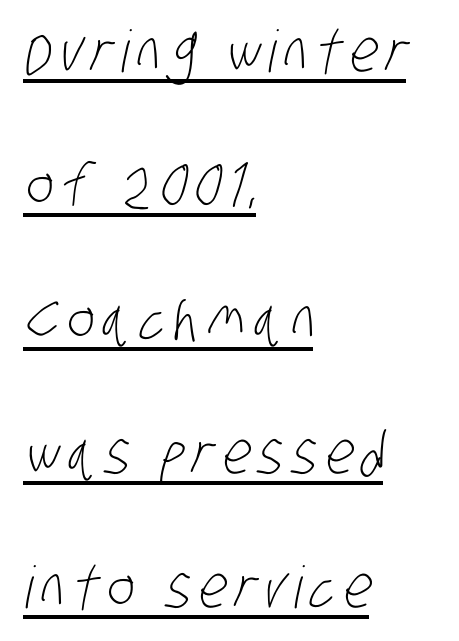
{"serif": "no", "bold": "no", "weight": "light", "width": "condensed", "stroke_contrast": "low", "x_height": "large", "monospaced": "no", "underline": "yes", "align": "left", "line_spacing": "loose", "line_spacing_ratio": 2.31, "glyph_px": 58}
